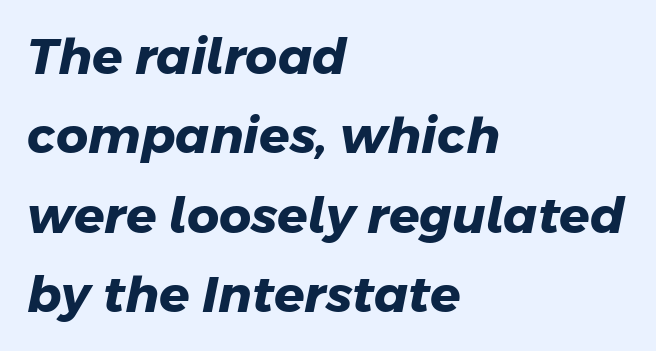
Q: Is the text bold? A: Yes.
Q: Is the typeface a serif or a sans-serif typeface? A: Sans-serif.
Q: Is the text underlined? A: No.
Q: How is the paragraph aligned? A: Left-aligned.
Q: Is the spacing between letters normal or unusually wide? A: Normal.
Q: Is the spacing between lines tight, normal or loose? A: Normal.
Q: Width (condensed, normal, or wide)? A: Normal.
Q: Stroke contrast? A: Low.
Q: x-height? A: Medium.
Q: Monospaced? A: No.
